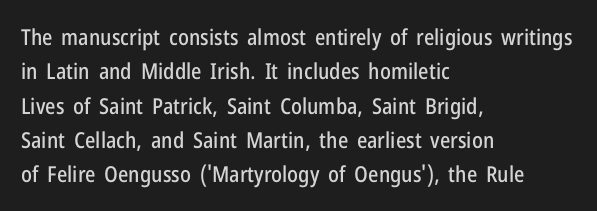
{"italic": "no", "underline": "no", "align": "left", "line_spacing": "normal", "line_spacing_ratio": 1.56, "letter_spacing": "normal", "letter_spacing_em": 0.0, "glyph_px": 22}
